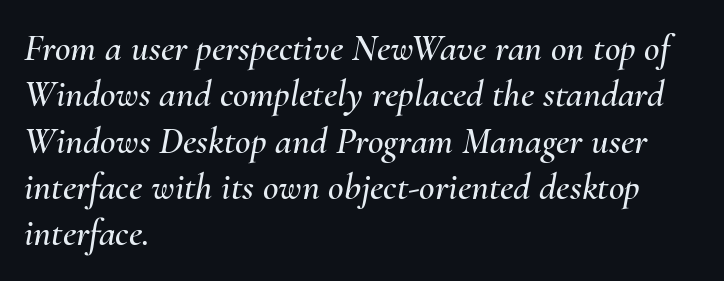
{"italic": "yes", "lean": "right", "slant_degrees": 10, "width": "normal", "stroke_contrast": "medium", "x_height": "small", "monospaced": "no", "underline": "no", "align": "left", "line_spacing_ratio": 1.22, "letter_spacing": "normal", "letter_spacing_em": 0.0, "glyph_px": 38}
